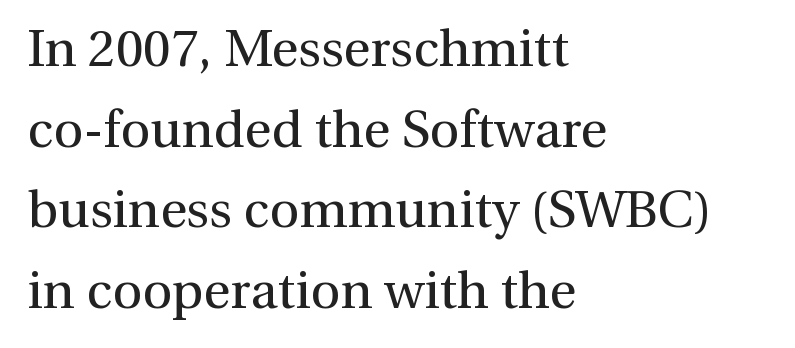
Spacing verdict: proportional, widths tailored to each character. Designer's note — italics off, roman on. The typeface chosen for these lines features serifs. Letters have the restrained weight of plain body copy at most.
